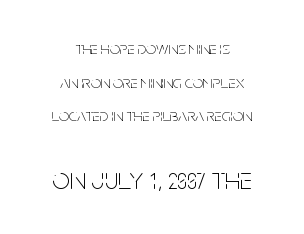
Q: Is the text bold? A: No.
Q: Is the text italic (slanted)? A: No, it is upright.
Q: Is the typeface a serif or a sans-serif typeface? A: Sans-serif.
Q: Is the text underlined? A: No.
Q: How is the paragraph aligned? A: Centered.
Q: Is the spacing between letters normal or unusually wide? A: Normal.
Q: Which block of text is set in a larger size, the first (top) or the second (bottom)? A: The second (bottom) one.
Q: Width (condensed, normal, or wide)? A: Condensed.
Q: Stroke contrast? A: Low.
Q: x-height? A: Large.
Q: Monospaced? A: No.
